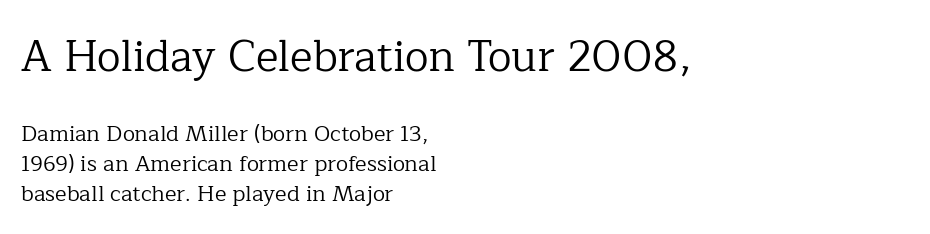
The image shows 43 px regular-weight serif type, upright; set left-aligned, normal line spacing (1.38x), normal letter spacing, not underlined; the first (top) block is 1.95x larger; low stroke contrast and a medium x-height.
